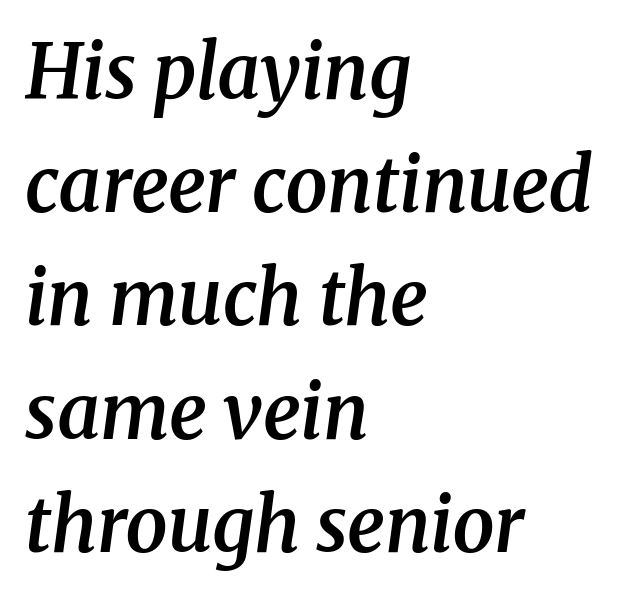
Each letter's strokes conclude with small projecting serifs. The block of text has a typical density, with ordinary space between rows. Between one letter and the next there's only the usual sliver of space. These lines are rendered in a variable-pitch font. The baseline area is clear.
